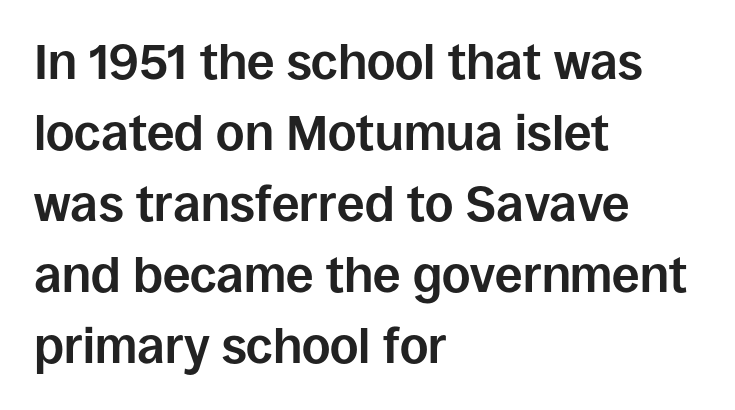
Anything drawn beneath the words? Only blank space. Each glyph is drawn with heavy, bold strokes. Quick note: interline space is typical. These lines are set flush left with a ragged right edge. The gaps between neighbouring characters are ordinary and unremarkable.
